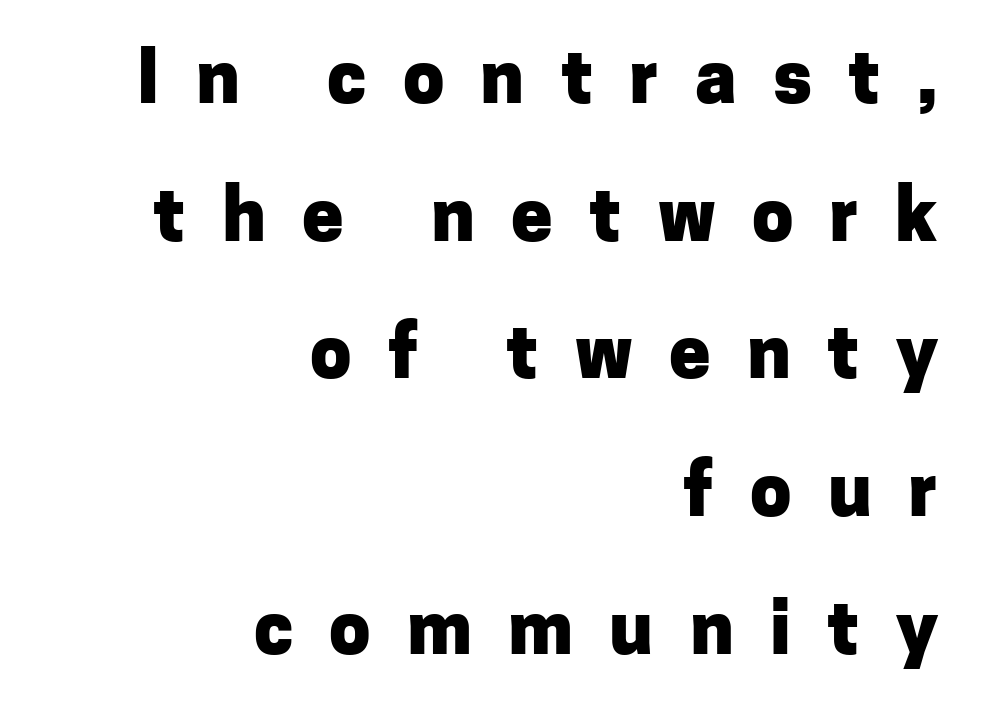
Q: Is the text bold? A: Yes.
Q: Is the text italic (slanted)? A: No, it is upright.
Q: Is the typeface a serif or a sans-serif typeface? A: Sans-serif.
Q: Is the text underlined? A: No.
Q: How is the paragraph aligned? A: Right-aligned.
Q: Is the spacing between letters normal or unusually wide? A: Unusually wide.
Q: Width (condensed, normal, or wide)? A: Normal.
Q: Stroke contrast? A: Low.
Q: x-height? A: Medium.
Q: Monospaced? A: No.
